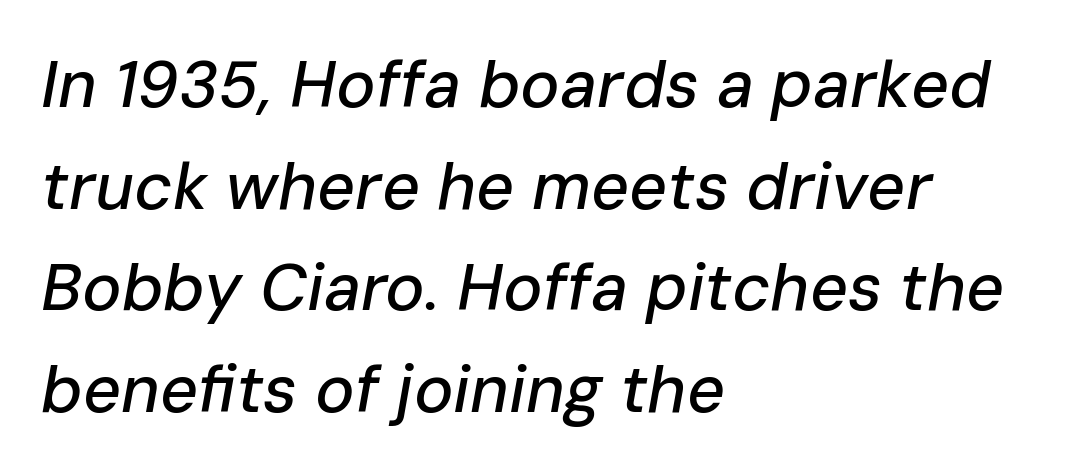
{"italic": "yes", "lean": "right", "slant_degrees": 10, "width": "normal", "stroke_contrast": "low", "x_height": "medium", "monospaced": "no", "underline": "no", "align": "left", "line_spacing": "normal", "line_spacing_ratio": 1.54, "letter_spacing": "normal", "letter_spacing_em": 0.0, "glyph_px": 66}
